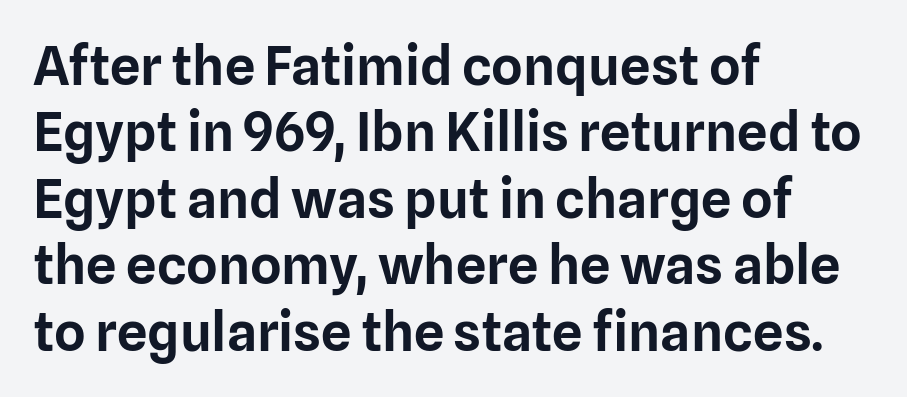
The image shows 54 px sans-serif type, upright; set left-aligned, line spacing 1.23x, normal letter spacing, not underlined; low stroke contrast and a medium x-height.
